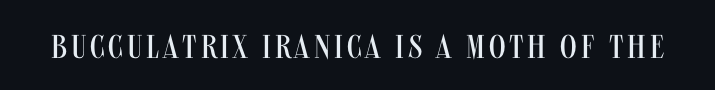
The image shows 33 px regular-weight, condensed sans-serif type, upright; set not underlined; medium stroke contrast and a large x-height.
